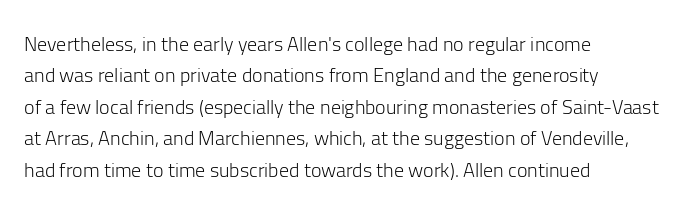
Line spacing here is normal. A typesetter would mark this as roman, not italic. The specimen omits any rule beneath the text block's lines. The rag falls on the right side of this text block. The characters are drawn with everyday or finer stroke widths.
